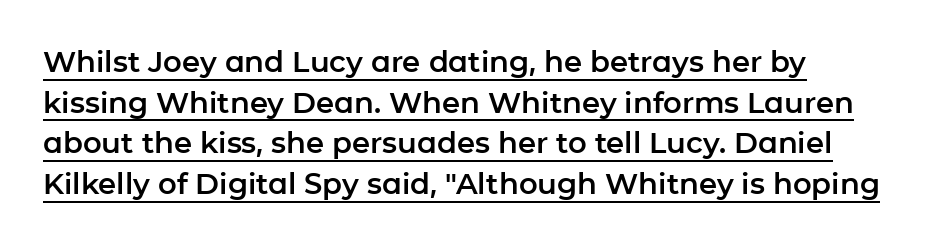
{"serif": "no", "italic": "no", "width": "normal", "stroke_contrast": "low", "x_height": "medium", "monospaced": "no", "underline": "yes", "align": "left", "line_spacing": "normal", "line_spacing_ratio": 1.4, "letter_spacing": "normal", "letter_spacing_em": 0.0, "glyph_px": 29}
